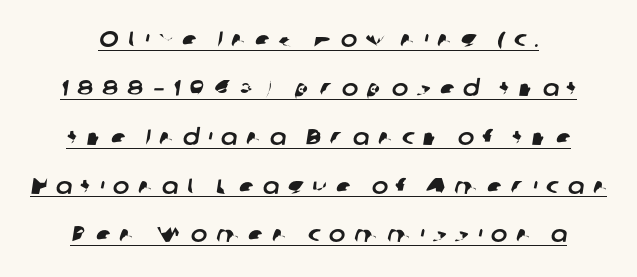
The image shows 22 px text type; set loose line spacing (2.22x), unusually wide letter spacing (+0.39 em), underlined.
